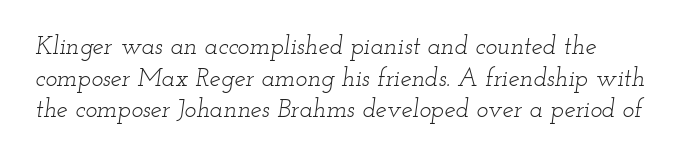
Q: Is the text bold? A: No.
Q: Is the text italic (slanted)? A: Yes, it leans right by about 12 degrees.
Q: Is the text underlined? A: No.
Q: Is the spacing between letters normal or unusually wide? A: Normal.
Q: Is the spacing between lines tight, normal or loose? A: Normal.
